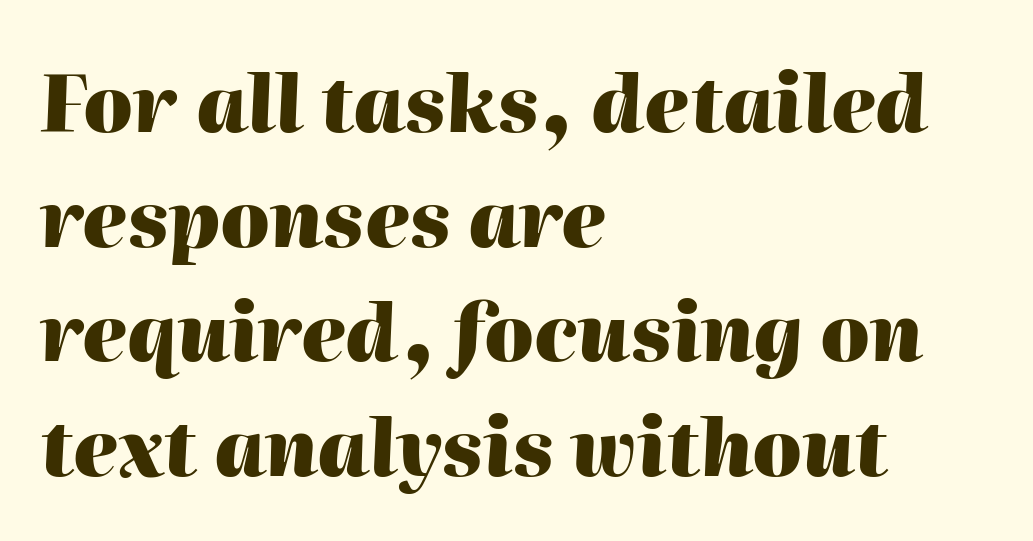
{"italic": "yes", "lean": "right", "slant_degrees": 2, "bold": "yes", "weight": "heavy", "width": "normal", "stroke_contrast": "high", "x_height": "medium", "monospaced": "no", "underline": "no", "align": "left", "line_spacing": "normal", "line_spacing_ratio": 1.47, "letter_spacing": "normal", "letter_spacing_em": 0.0, "glyph_px": 78}
